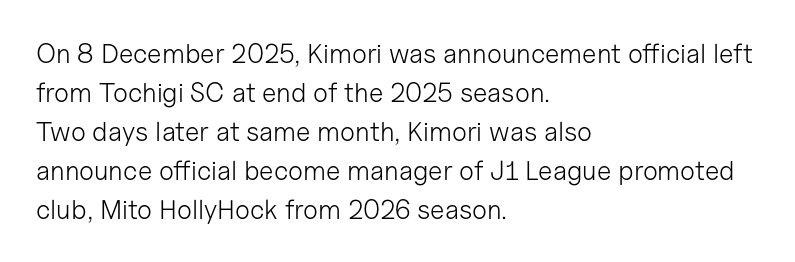
Q: Is the text bold? A: No.
Q: Is the text italic (slanted)? A: No, it is upright.
Q: Is the text underlined? A: No.
Q: How is the paragraph aligned? A: Left-aligned.
Q: Is the spacing between letters normal or unusually wide? A: Normal.
Q: Is the spacing between lines tight, normal or loose? A: Normal.
